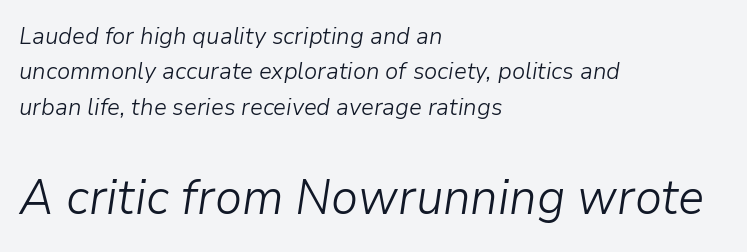
The image shows 49 px light type, italic (leaning right); set left-aligned, normal line spacing (1.47x), normal letter spacing, not underlined; the second (bottom) block is 2.04x larger; low stroke contrast and a medium x-height.
